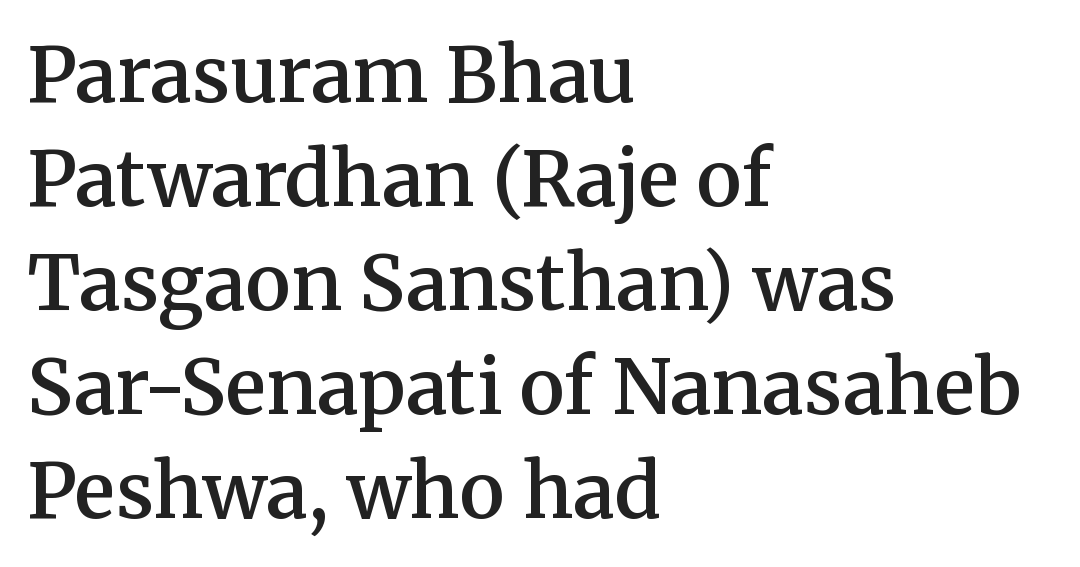
Q: Is the text bold? A: Semi-bold.
Q: Is the text italic (slanted)? A: No, it is upright.
Q: Is the typeface a serif or a sans-serif typeface? A: Serif.
Q: Is the text underlined? A: No.
Q: How is the paragraph aligned? A: Left-aligned.
Q: Is the spacing between letters normal or unusually wide? A: Normal.
Q: Is the spacing between lines tight, normal or loose? A: Normal.
Q: Width (condensed, normal, or wide)? A: Normal.
Q: Stroke contrast? A: Medium.
Q: x-height? A: Medium.
Q: Monospaced? A: No.
